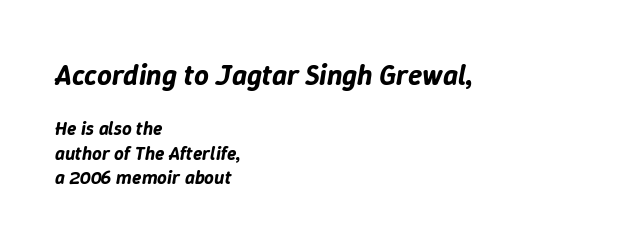
The image shows 29 px text type, italic (leaning right); set left-aligned, normal line spacing (1.28x), normal letter spacing, not underlined; the first (top) block is 1.53x larger; low stroke contrast and a medium x-height.
